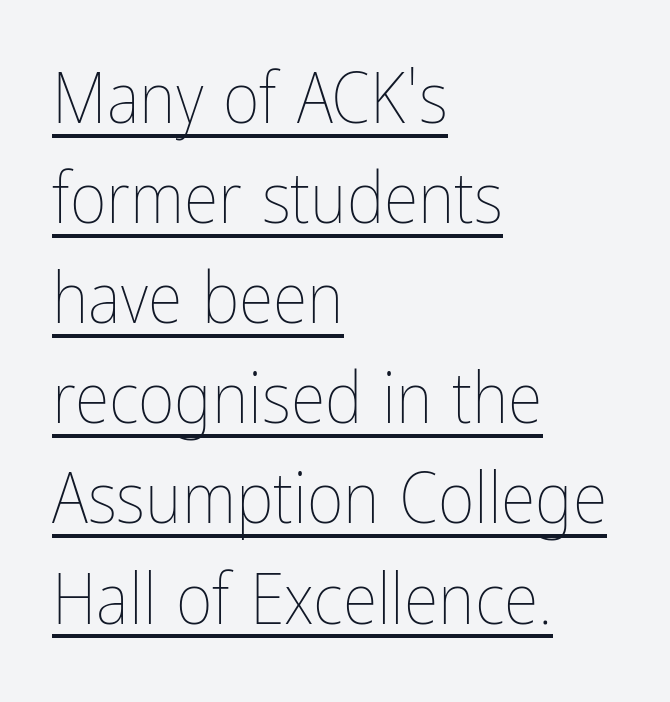
Do the letters lean? They stand straight. The line-height multiplier appears to be the usual default. Is the stroke heavy? The answer is a plain regular-or-lighter. Quick note: underline on. Looks like regular typesetting: each glyph gets only the width it needs. The passage shown has conventional tracking throughout.
